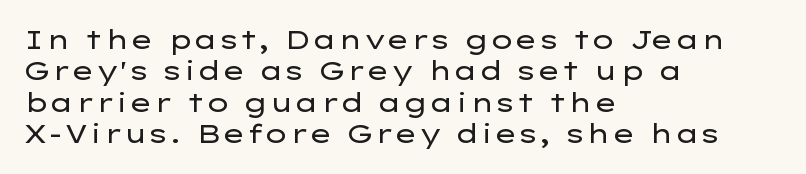
What stands out about the letter spacing? Nothing — it is the standard amount. The rendering anchors every line to the left-hand side. A light-to-regular cut is what we see here. Ordinary non-slanted type is in use.
